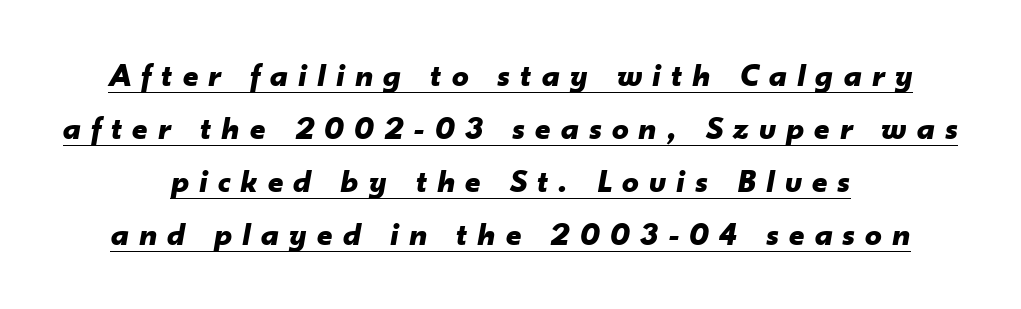
Q: Is the text bold? A: Yes.
Q: Is the text italic (slanted)? A: Yes, it leans right by about 10 degrees.
Q: Is the text underlined? A: Yes.
Q: How is the paragraph aligned? A: Centered.
Q: Is the spacing between letters normal or unusually wide? A: Unusually wide.
Q: Is the spacing between lines tight, normal or loose? A: Normal.
Q: Width (condensed, normal, or wide)? A: Normal.
Q: Stroke contrast? A: Low.
Q: x-height? A: Small.
Q: Monospaced? A: No.
